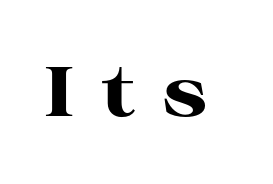
Q: Is the text bold? A: Yes.
Q: Is the text italic (slanted)? A: No, it is upright.
Q: Is the typeface a serif or a sans-serif typeface? A: Serif.
Q: Is the text underlined? A: No.
Q: Is the spacing between letters normal or unusually wide? A: Unusually wide.
Q: Width (condensed, normal, or wide)? A: Wide.
Q: Stroke contrast? A: High.
Q: x-height? A: Medium.
Q: Monospaced? A: No.
